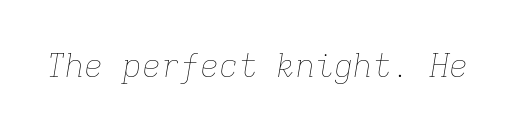
Q: Is the text bold? A: No.
Q: Is the text italic (slanted)? A: Yes, it leans right by about 9 degrees.
Q: Is the text underlined? A: No.
Q: Is the spacing between letters normal or unusually wide? A: Normal.
Q: Width (condensed, normal, or wide)? A: Normal.
Q: Stroke contrast? A: Low.
Q: x-height? A: Medium.
Q: Monospaced? A: Yes.
